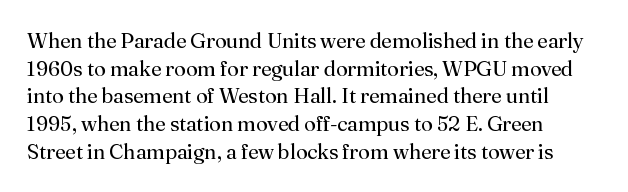
The image shows 21 px text type, upright; set left-aligned, normal line spacing (1.32x), normal letter spacing, not underlined.
